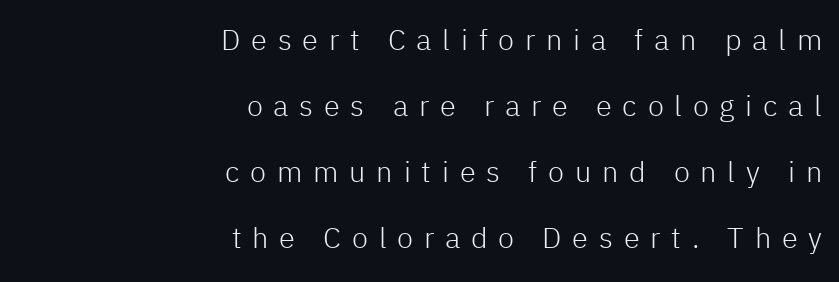
Is there much room between lines? Yes — plenty of vertical air separates them. Stems here are at most as thick as an everyday book face. The lettering stays uniformly vertical, giving the passage a roman look. Honestly, there is no underline to notice here at all. These lines stack with their right ends in a neat column.
